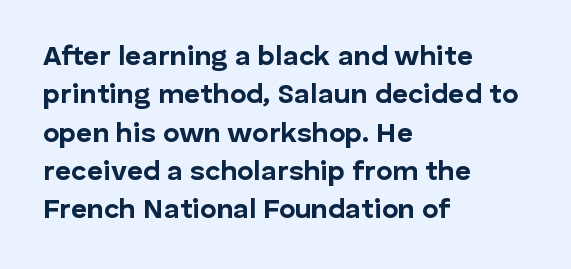
The sample has been set heavy, in full bold. Regarding leading, the lines here are spaced in the standard way. Posture: straight, roman, zero tilt. Line beginnings align vertically; line endings do not. Characters follow at the spacing the type designer built in. Underlining? Definitely not there.
